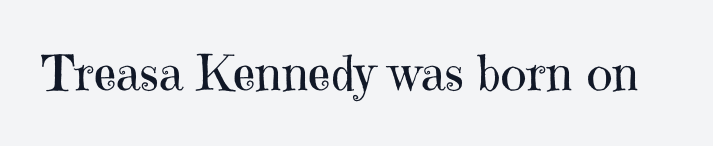
Q: Is the text bold? A: No.
Q: Is the text italic (slanted)? A: No, it is upright.
Q: Is the typeface a serif or a sans-serif typeface? A: Serif.
Q: Is the text underlined? A: No.
Q: Is the spacing between letters normal or unusually wide? A: Normal.
Q: Width (condensed, normal, or wide)? A: Normal.
Q: Stroke contrast? A: High.
Q: x-height? A: Medium.
Q: Monospaced? A: No.
